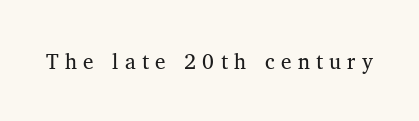
Q: Is the text italic (slanted)? A: No, it is upright.
Q: Is the text underlined? A: No.
Q: Is the spacing between letters normal or unusually wide? A: Unusually wide.
